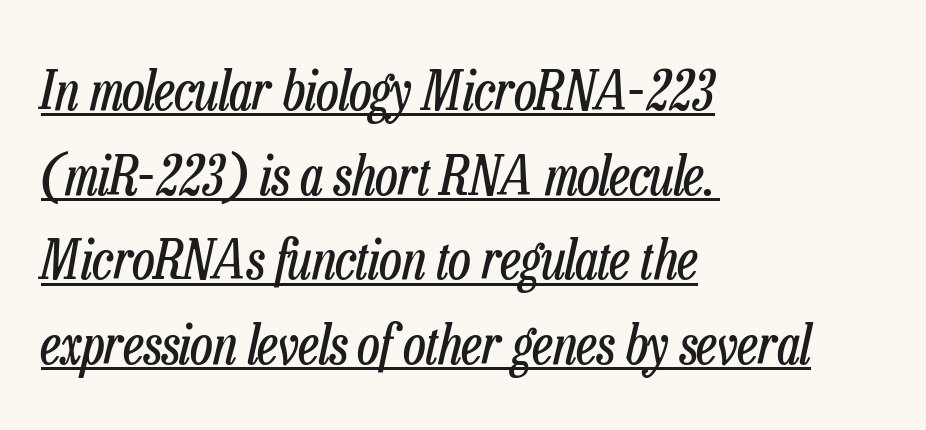
The image shows 55 px regular-weight, condensed type, italic (leaning right); set left-aligned, normal line spacing (1.54x), normal letter spacing, underlined; low stroke contrast and a medium x-height.
